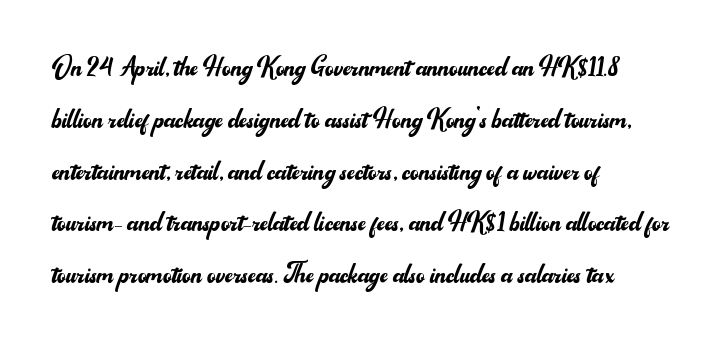
The image shows 33 px regular-weight sans-serif type; set left-aligned, normal line spacing (1.57x), normal letter spacing, not underlined; medium stroke contrast and a small x-height.
